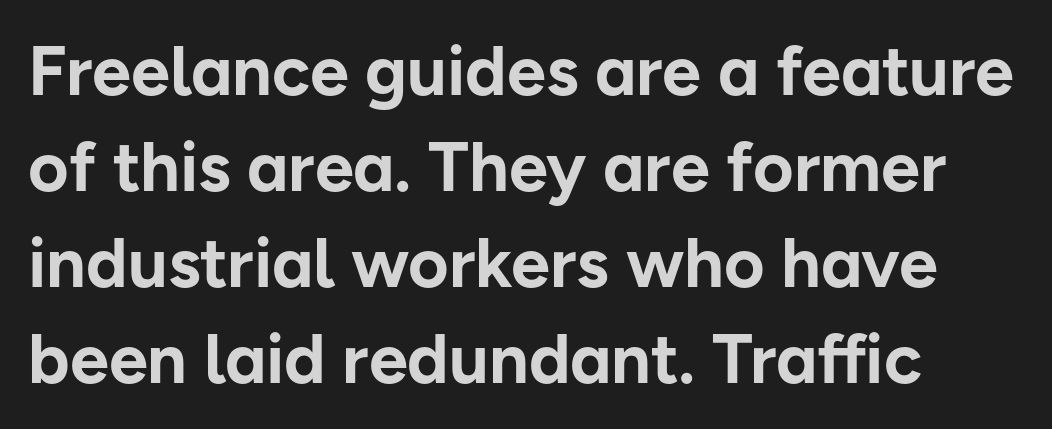
{"serif": "no", "italic": "no", "bold": "yes", "weight": "bold", "width": "normal", "stroke_contrast": "low", "x_height": "medium", "monospaced": "no", "underline": "no", "align": "left", "line_spacing": "normal", "line_spacing_ratio": 1.37, "letter_spacing": "normal", "letter_spacing_em": 0.0, "glyph_px": 70}
